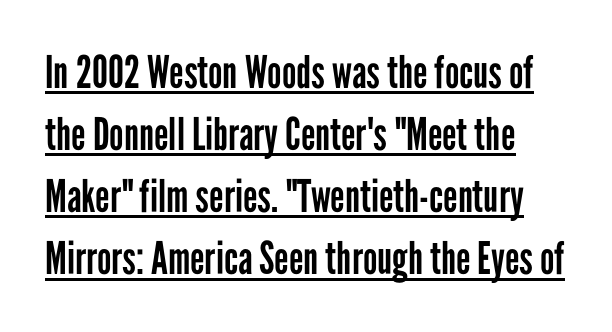
Q: Is the text bold? A: No.
Q: Is the text italic (slanted)? A: No, it is upright.
Q: Is the typeface a serif or a sans-serif typeface? A: Sans-serif.
Q: Is the text underlined? A: Yes.
Q: Is the spacing between letters normal or unusually wide? A: Normal.
Q: Is the spacing between lines tight, normal or loose? A: Normal.
Q: Width (condensed, normal, or wide)? A: Condensed.
Q: Stroke contrast? A: Low.
Q: x-height? A: Medium.
Q: Monospaced? A: No.
